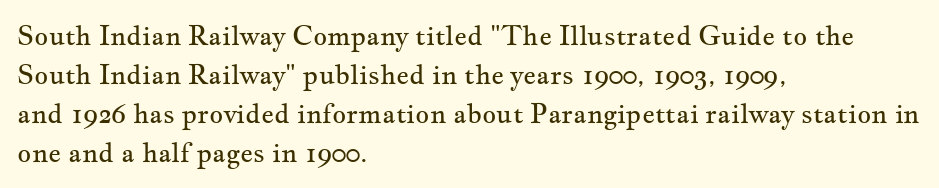
Q: Is the text bold? A: No.
Q: Is the text italic (slanted)? A: No, it is upright.
Q: Is the text underlined? A: No.
Q: How is the paragraph aligned? A: Left-aligned.
Q: Is the spacing between letters normal or unusually wide? A: Normal.
Q: Is the spacing between lines tight, normal or loose? A: Normal.
